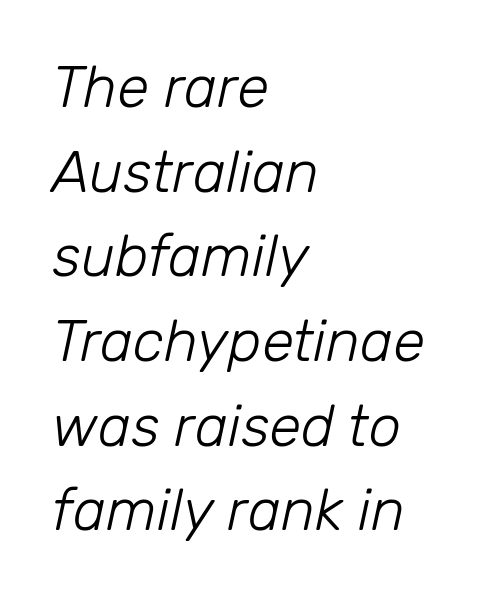
{"italic": "yes", "lean": "right", "slant_degrees": 12, "bold": "no", "weight": "light", "width": "normal", "stroke_contrast": "low", "x_height": "medium", "monospaced": "no", "underline": "no", "align": "left", "line_spacing": "normal", "line_spacing_ratio": 1.46, "letter_spacing": "normal", "letter_spacing_em": 0.0, "glyph_px": 58}
